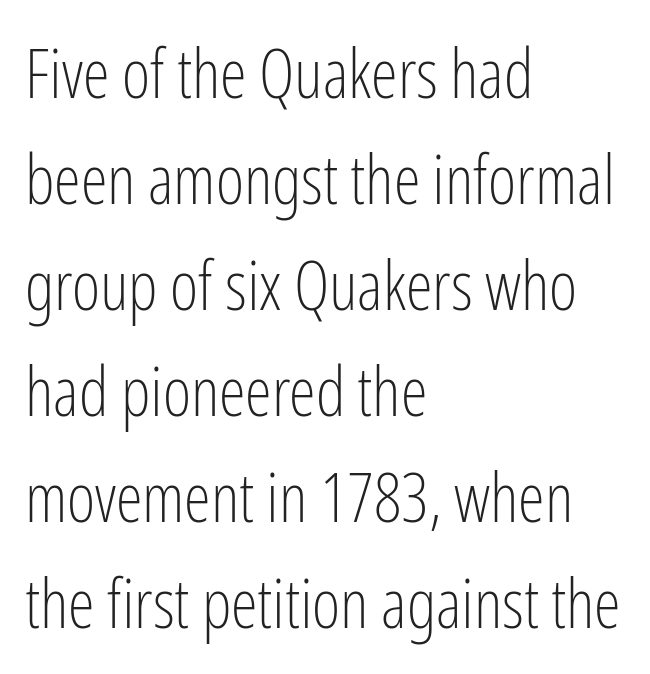
The image shows 68 px light, condensed sans-serif type, upright; set left-aligned, normal line spacing (1.56x), normal letter spacing, not underlined; low stroke contrast and a medium x-height.
